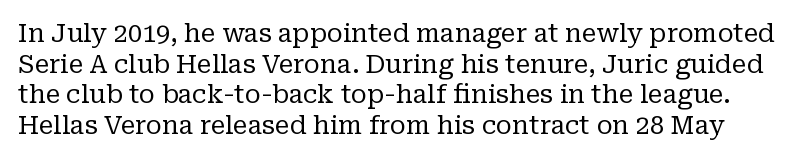
Q: Is the text bold? A: No.
Q: Is the text italic (slanted)? A: No, it is upright.
Q: Is the text underlined? A: No.
Q: Is the spacing between letters normal or unusually wide? A: Normal.
